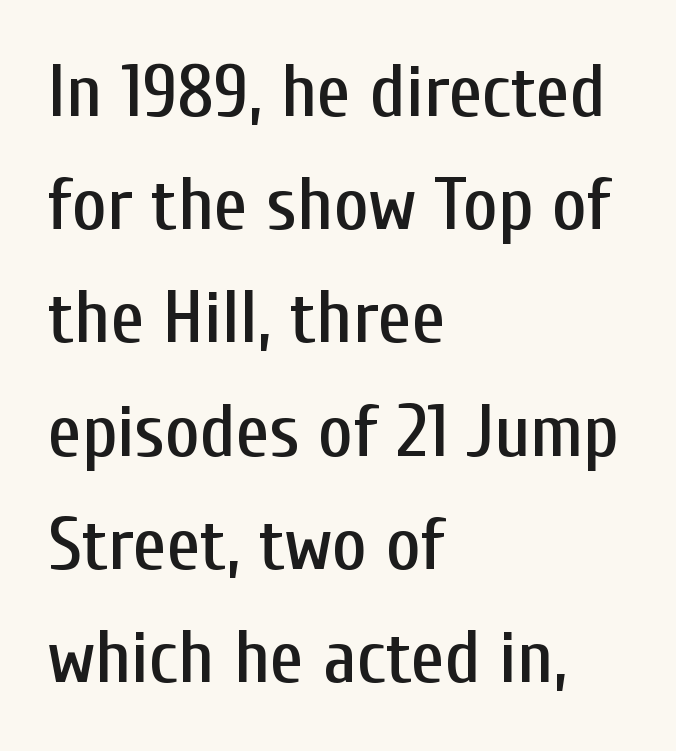
Q: Is the text italic (slanted)? A: No, it is upright.
Q: Is the typeface a serif or a sans-serif typeface? A: Sans-serif.
Q: Is the text underlined? A: No.
Q: How is the paragraph aligned? A: Left-aligned.
Q: Is the spacing between letters normal or unusually wide? A: Normal.
Q: Is the spacing between lines tight, normal or loose? A: Normal.
Q: Width (condensed, normal, or wide)? A: Condensed.
Q: Stroke contrast? A: Low.
Q: x-height? A: Medium.
Q: Monospaced? A: No.
